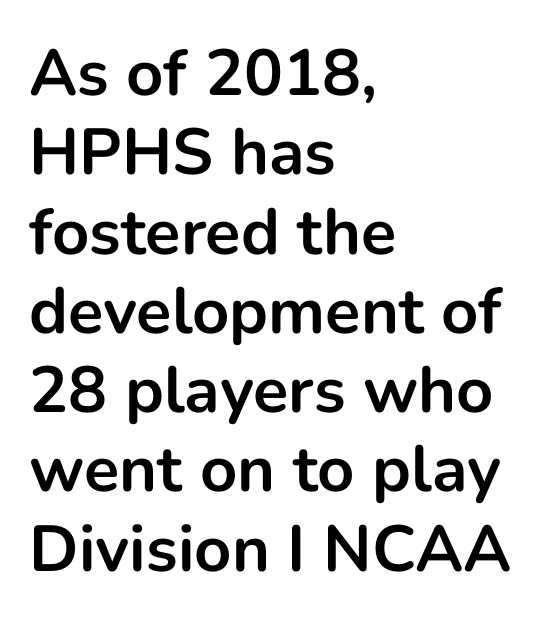
{"serif": "no", "italic": "no", "bold": "yes", "weight": "bold", "width": "normal", "stroke_contrast": "low", "x_height": "medium", "monospaced": "no", "underline": "no", "align": "left", "line_spacing_ratio": 1.22, "letter_spacing": "normal", "letter_spacing_em": 0.0, "glyph_px": 65}
